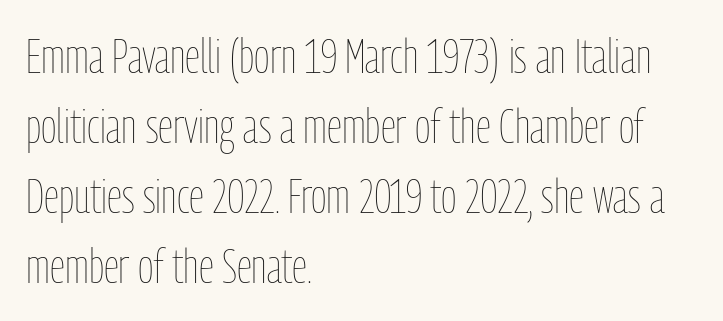
The image shows 48 px thin, condensed type, upright; set left-aligned, normal line spacing (1.46x), normal letter spacing, not underlined; low stroke contrast and a medium x-height.
